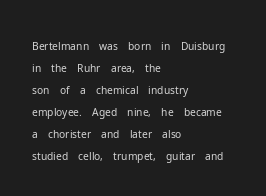
If you measured baseline to baseline, you'd find a short distance. This is the regular roman posture of the typeface. Each row of text sits above clean, open space. On a weight scale, this lands at 450 or below. Layout note: lines flush left.
